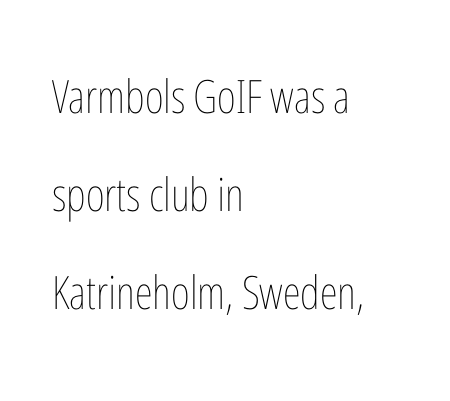
Q: Is the text bold? A: No.
Q: Is the text italic (slanted)? A: No, it is upright.
Q: Is the text underlined? A: No.
Q: How is the paragraph aligned? A: Left-aligned.
Q: Is the spacing between letters normal or unusually wide? A: Normal.
Q: Is the spacing between lines tight, normal or loose? A: Loose.
Q: Width (condensed, normal, or wide)? A: Condensed.
Q: Stroke contrast? A: Low.
Q: x-height? A: Medium.
Q: Monospaced? A: No.
